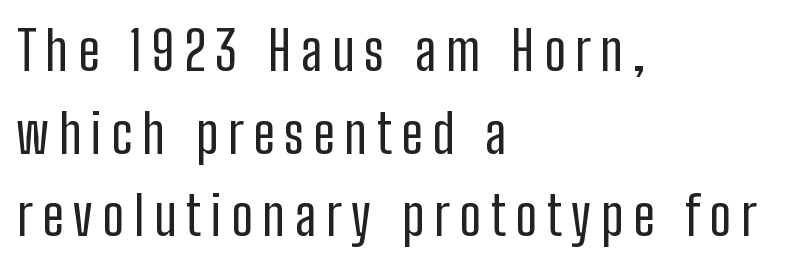
{"serif": "no", "italic": "no", "bold": "no", "weight": "regular", "width": "condensed", "stroke_contrast": "low", "x_height": "medium", "monospaced": "no", "underline": "no", "align": "left", "line_spacing": "normal", "line_spacing_ratio": 1.53, "glyph_px": 54}
